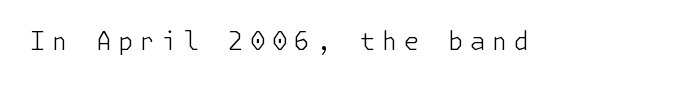
Q: Is the text bold? A: No.
Q: Is the text italic (slanted)? A: No, it is upright.
Q: Is the text underlined? A: No.
Q: Is the spacing between letters normal or unusually wide? A: Unusually wide.
